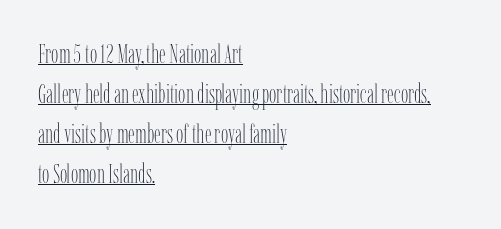
{"italic": "no", "bold": "no", "underline": "yes", "align": "left", "line_spacing": "normal", "line_spacing_ratio": 1.54, "letter_spacing": "normal", "letter_spacing_em": 0.0, "glyph_px": 26}
